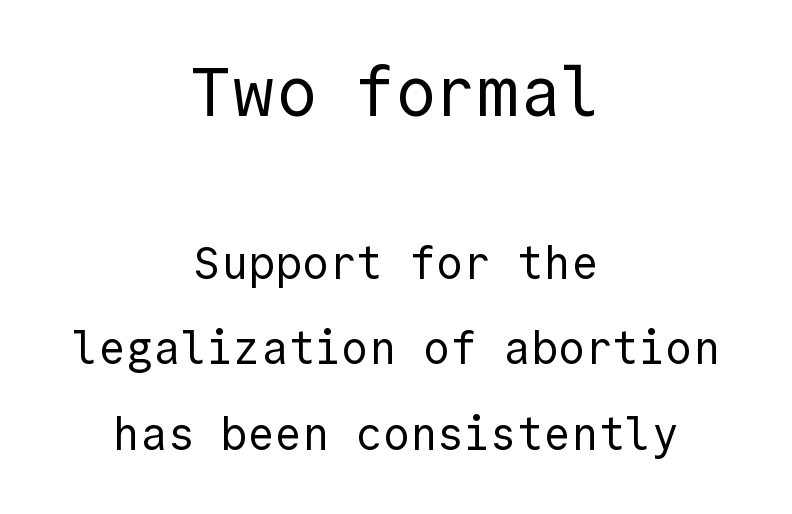
This is roman type, the default non-slanted kind. Tracking value appears to be zero — textbook default spacing. The font family rendered here belongs to the sans-serif group. Glance below the letters and you will spot only blank space.
